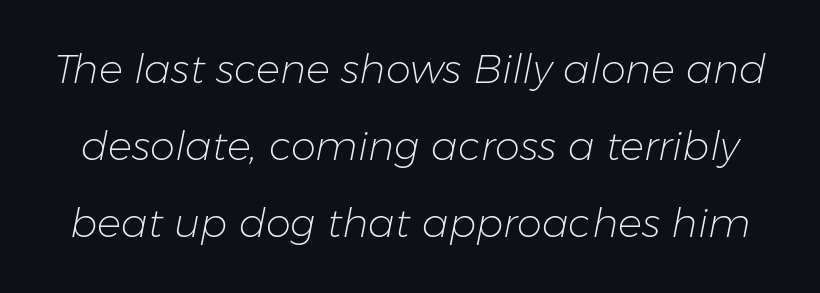
{"italic": "yes", "lean": "right", "slant_degrees": 11, "bold": "no", "weight": "light", "width": "normal", "stroke_contrast": "low", "x_height": "medium", "monospaced": "no", "underline": "no", "line_spacing": "loose", "line_spacing_ratio": 1.93, "letter_spacing": "normal", "letter_spacing_em": 0.0, "glyph_px": 40}
